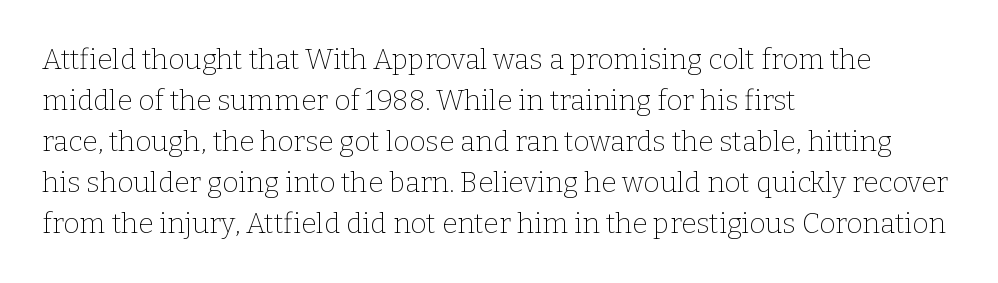
Q: Is the text bold? A: No.
Q: Is the text italic (slanted)? A: No, it is upright.
Q: Is the typeface a serif or a sans-serif typeface? A: Serif.
Q: Is the text underlined? A: No.
Q: How is the paragraph aligned? A: Left-aligned.
Q: Is the spacing between letters normal or unusually wide? A: Normal.
Q: Is the spacing between lines tight, normal or loose? A: Normal.
Q: Width (condensed, normal, or wide)? A: Normal.
Q: Stroke contrast? A: Low.
Q: x-height? A: Medium.
Q: Monospaced? A: No.
